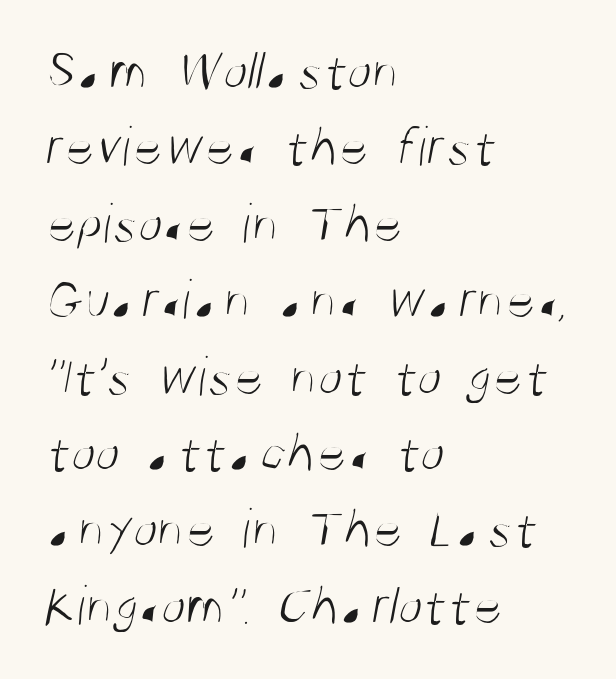
The image shows 57 px light, condensed sans-serif type; set left-aligned, normal line spacing (1.34x), normal letter spacing, not underlined; medium stroke contrast and a large x-height.
